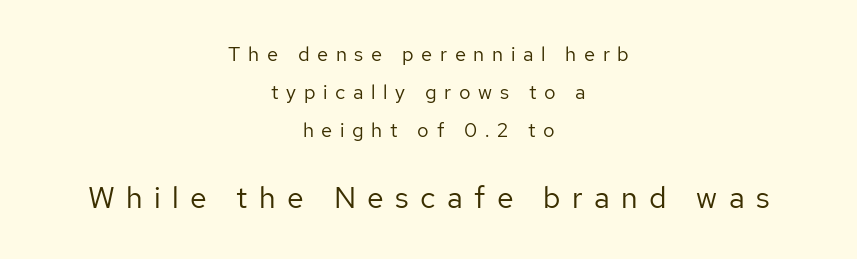
{"serif": "no", "italic": "no", "bold": "no", "weight": "regular", "width": "normal", "stroke_contrast": "low", "x_height": "medium", "monospaced": "no", "underline": "no", "align": "center", "line_spacing_ratio": 1.89, "letter_spacing": "wide", "letter_spacing_em": 0.38, "larger_block": "second", "size_ratio": 1.5, "glyph_px": 30}
